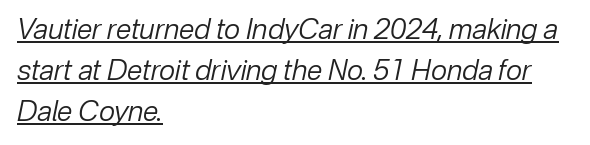
The image shows 28 px regular-weight type, italic (leaning right); set left-aligned, normal line spacing (1.46x), normal letter spacing, underlined; low stroke contrast and a medium x-height.
